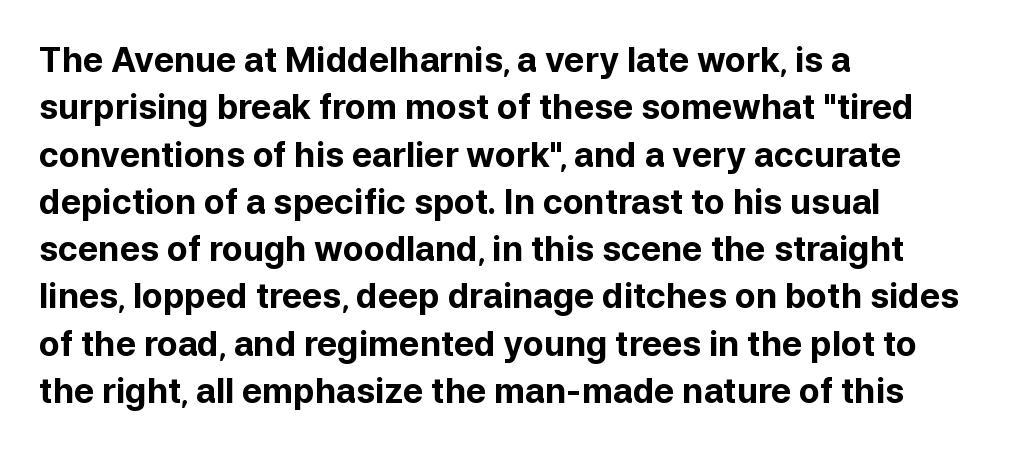
The image shows 34 px bold sans-serif type, upright; set left-aligned, normal line spacing (1.39x), normal letter spacing, not underlined; low stroke contrast and a medium x-height.
